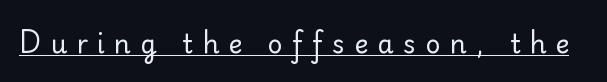
Underlined type. Tall strokes in this sample are plumb rather than angled. Ink coverage per letter is moderate at most. This rendering widens character spacing well past its baseline value.
